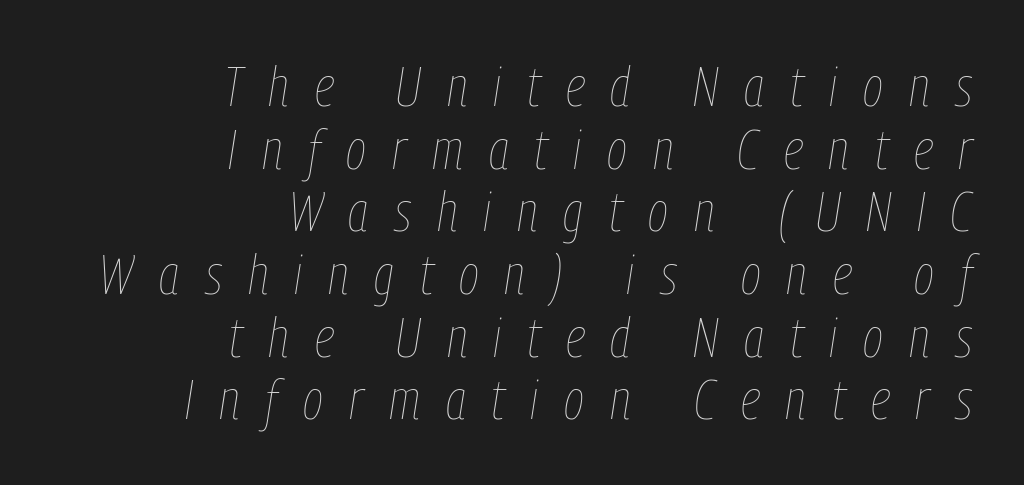
Note the varied advance widths — an 'i' is clearly narrower than an 'm'. Letters rest on an invisible, unmarked baseline. Words appear elongated and porous because spacing is wide. The passage shown leans; its letterforms are oblique.
